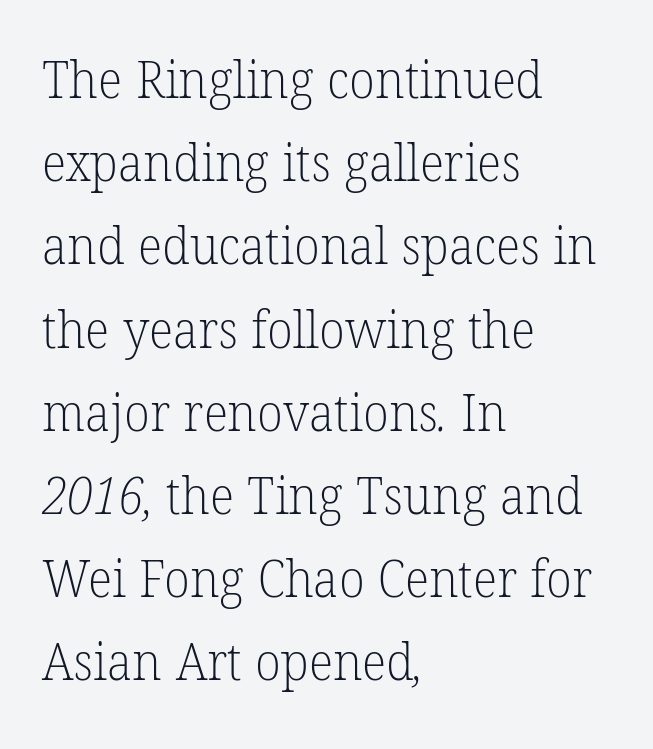
{"serif": "yes", "bold": "no", "weight": "light", "width": "normal", "stroke_contrast": "low", "x_height": "medium", "monospaced": "no", "underline": "no", "align": "left", "line_spacing": "normal", "line_spacing_ratio": 1.6, "letter_spacing": "normal", "letter_spacing_em": 0.0, "glyph_px": 52}
